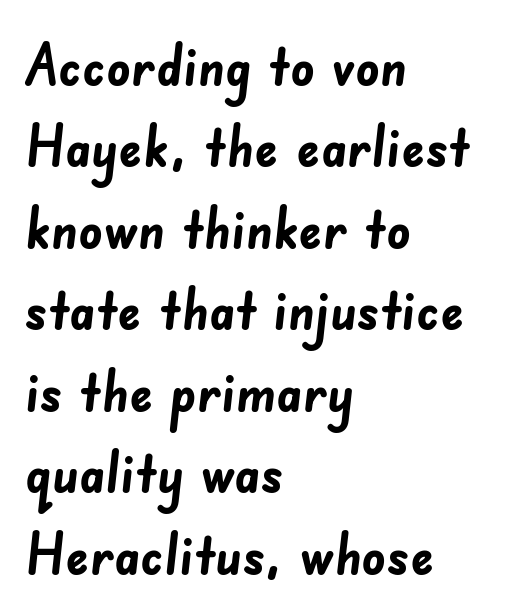
The image shows 59 px semibold sans-serif type; set left-aligned, normal line spacing (1.38x), normal letter spacing, not underlined; low stroke contrast and a small x-height.
